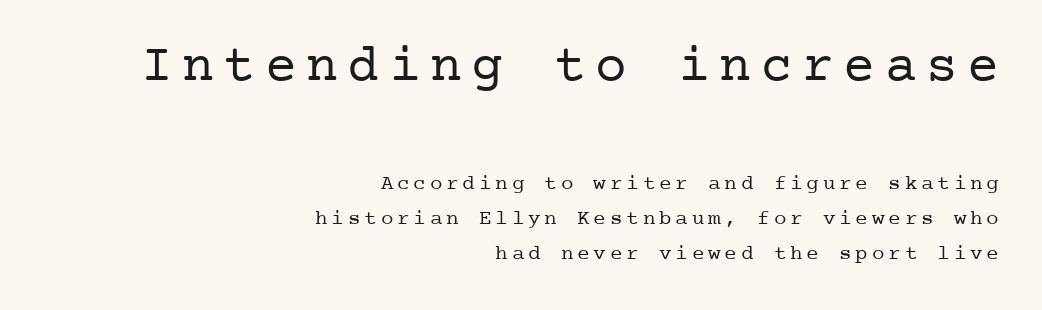
The image shows 53 px regular-weight serif type, upright; set right-aligned, normal line spacing (1.67x), not underlined; the first (top) block is 2.52x larger; low stroke contrast and a medium x-height.
